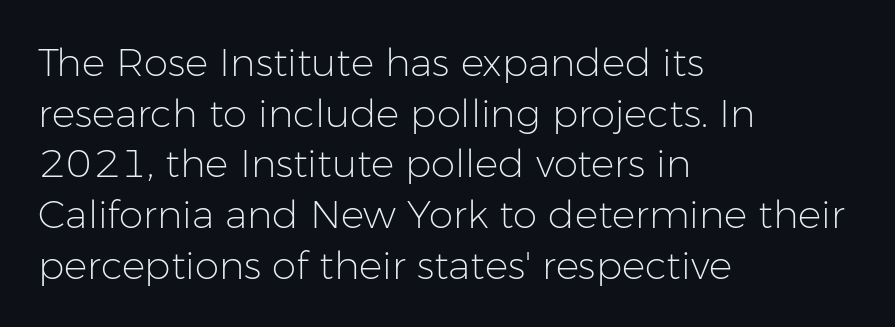
Q: Is the text bold? A: No.
Q: Is the text italic (slanted)? A: No, it is upright.
Q: Is the typeface a serif or a sans-serif typeface? A: Sans-serif.
Q: Is the text underlined? A: No.
Q: How is the paragraph aligned? A: Left-aligned.
Q: Is the spacing between letters normal or unusually wide? A: Normal.
Q: Is the spacing between lines tight, normal or loose? A: Normal.
Q: Width (condensed, normal, or wide)? A: Normal.
Q: Stroke contrast? A: Low.
Q: x-height? A: Medium.
Q: Monospaced? A: No.
